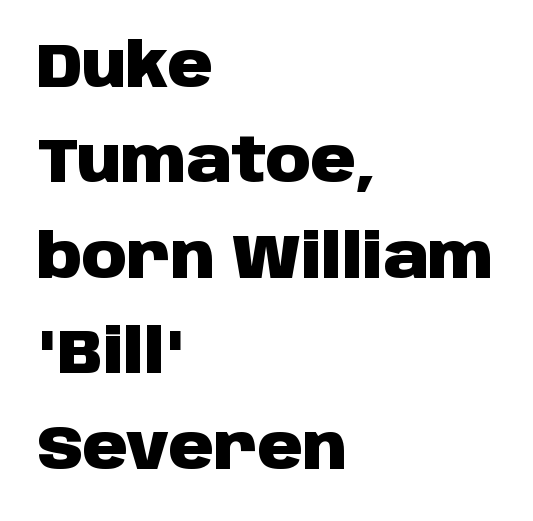
Q: Is the text bold? A: Yes.
Q: Is the text italic (slanted)? A: No, it is upright.
Q: Is the typeface a serif or a sans-serif typeface? A: Sans-serif.
Q: Is the text underlined? A: No.
Q: How is the paragraph aligned? A: Left-aligned.
Q: Is the spacing between letters normal or unusually wide? A: Normal.
Q: Is the spacing between lines tight, normal or loose? A: Normal.
Q: Width (condensed, normal, or wide)? A: Normal.
Q: Stroke contrast? A: Low.
Q: x-height? A: Large.
Q: Monospaced? A: No.
